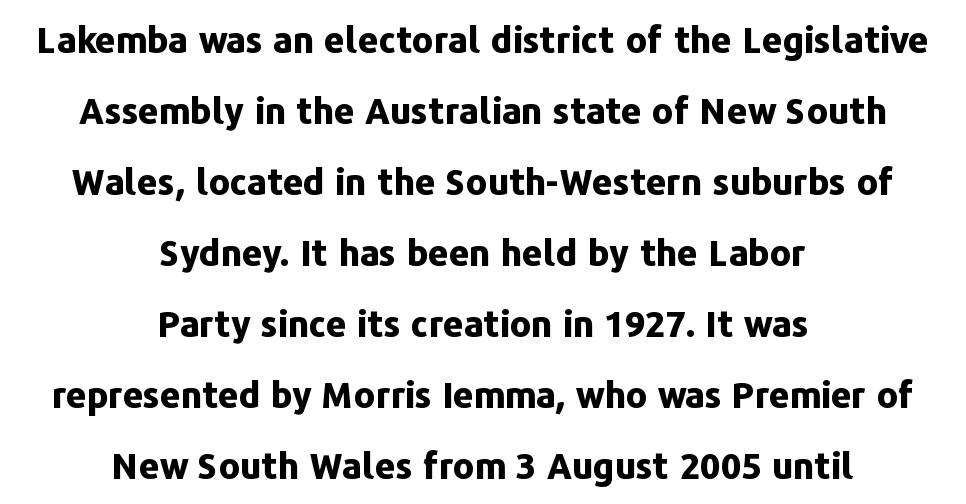
{"serif": "no", "italic": "no", "bold": "yes", "weight": "bold", "width": "normal", "stroke_contrast": "low", "x_height": "medium", "monospaced": "no", "underline": "no", "align": "center", "line_spacing": "loose", "line_spacing_ratio": 1.97, "letter_spacing": "normal", "letter_spacing_em": 0.0, "glyph_px": 36}
